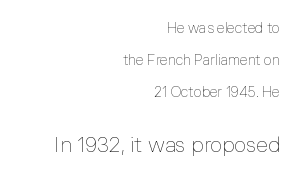
The image shows 21 px text type, upright; set right-aligned, loose line spacing (2.3x), normal letter spacing, not underlined; the second (bottom) block is 1.5x larger.
